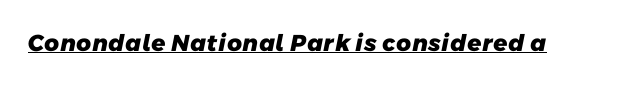
In designer terms, the underline attribute is active on this setting. Observe the ordinary spacing: letters are neighbours, not strangers. Weight: bold.
